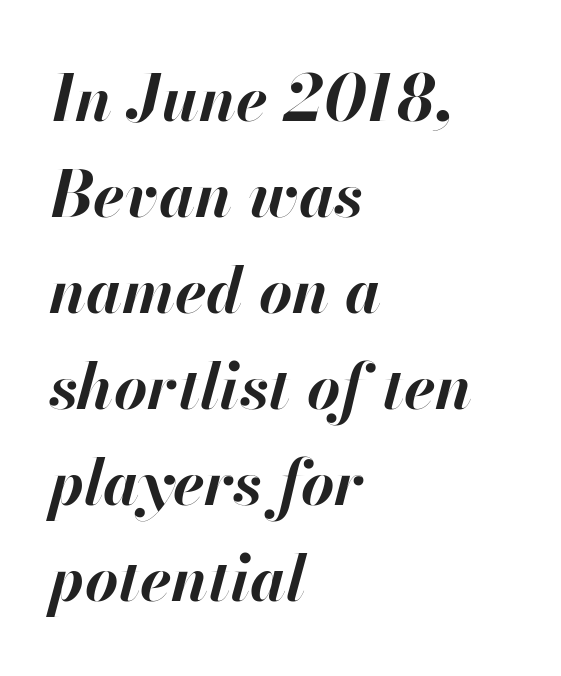
The image shows 64 px bold type, italic (leaning right); set left-aligned, normal line spacing (1.5x), normal letter spacing, not underlined; high stroke contrast and a small x-height.
